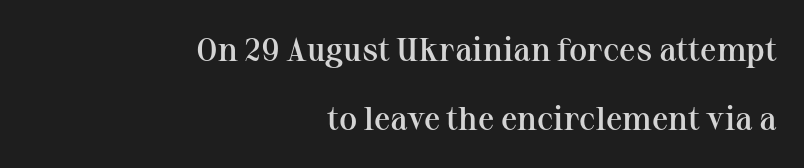
{"serif": "yes", "italic": "no", "bold": "semi", "weight": "semibold", "width": "normal", "stroke_contrast": "medium", "x_height": "medium", "monospaced": "no", "underline": "no", "align": "right", "line_spacing": "loose", "line_spacing_ratio": 2.09, "letter_spacing": "normal", "letter_spacing_em": 0.0, "glyph_px": 33}
